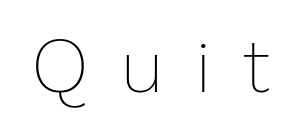
{"italic": "no", "bold": "no", "weight": "thin", "width": "normal", "stroke_contrast": "low", "x_height": "medium", "monospaced": "no", "underline": "no", "letter_spacing": "wide", "letter_spacing_em": 0.47, "glyph_px": 74}
